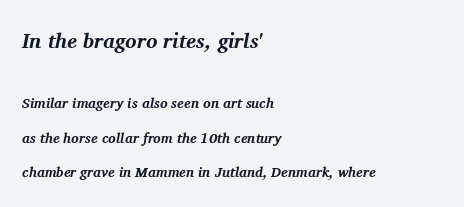
{"italic": "yes", "lean": "right", "slant_degrees": 11, "bold": "yes", "underline": "no", "align": "left", "line_spacing": "loose", "line_spacing_ratio": 2.48, "letter_spacing": "normal", "letter_spacing_em": 0.0, "larger_block": "first", "size_ratio": 1.5, "glyph_px": 21}
